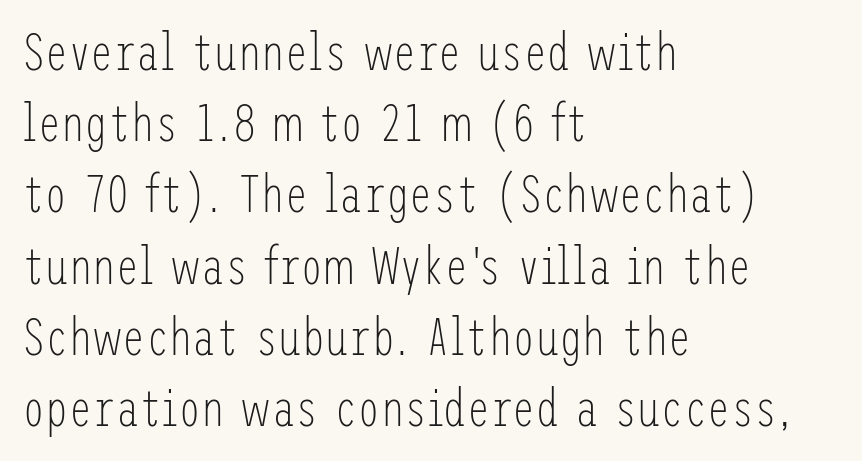
{"serif": "no", "italic": "no", "bold": "no", "weight": "light", "width": "condensed", "stroke_contrast": "low", "x_height": "medium", "underline": "no", "align": "left", "line_spacing": "normal", "line_spacing_ratio": 1.37, "letter_spacing": "normal", "letter_spacing_em": 0.0, "glyph_px": 52}
